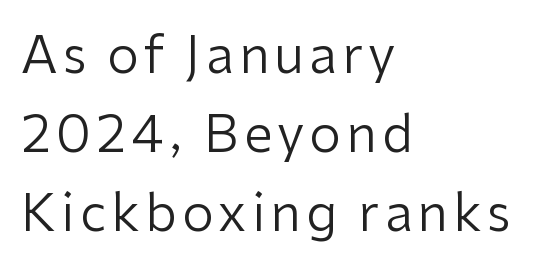
The image shows 51 px regular-weight sans-serif type, upright; set left-aligned, normal line spacing (1.55x), not underlined; low stroke contrast and a medium x-height.
